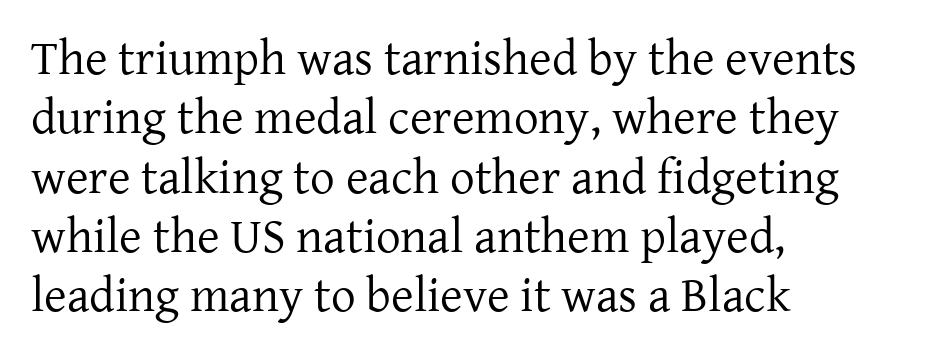
{"serif": "yes", "italic": "no", "bold": "no", "weight": "regular", "width": "normal", "stroke_contrast": "low", "x_height": "medium", "monospaced": "no", "underline": "no", "align": "left", "line_spacing_ratio": 1.21, "letter_spacing": "normal", "letter_spacing_em": 0.0, "glyph_px": 49}
